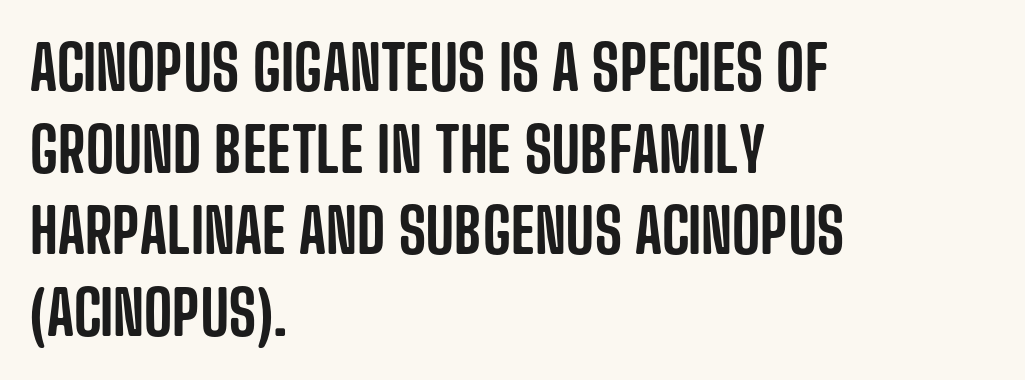
Q: Is the text italic (slanted)? A: No, it is upright.
Q: Is the typeface a serif or a sans-serif typeface? A: Sans-serif.
Q: Is the text underlined? A: No.
Q: How is the paragraph aligned? A: Left-aligned.
Q: Is the spacing between letters normal or unusually wide? A: Normal.
Q: Is the spacing between lines tight, normal or loose? A: Normal.
Q: Width (condensed, normal, or wide)? A: Condensed.
Q: Stroke contrast? A: Low.
Q: x-height? A: Large.
Q: Monospaced? A: No.
